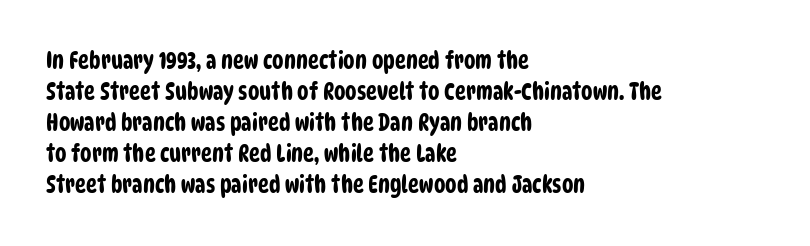
Characters follow at the spacing the type designer built in. Reading down the column, the eye jumps a familiar distance to each next line. Beneath every word, the page is bare. The typesetter chose a ragged-right arrangement here.
